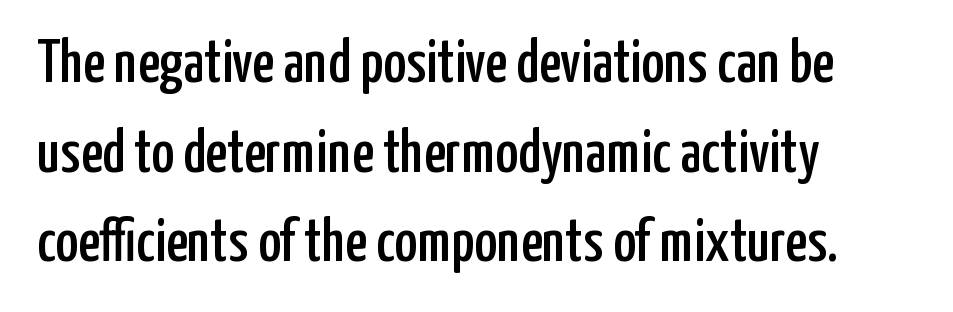
{"serif": "no", "italic": "no", "width": "condensed", "stroke_contrast": "low", "x_height": "medium", "monospaced": "no", "underline": "no", "align": "left", "line_spacing": "normal", "line_spacing_ratio": 1.47, "letter_spacing": "normal", "letter_spacing_em": 0.0, "glyph_px": 61}
